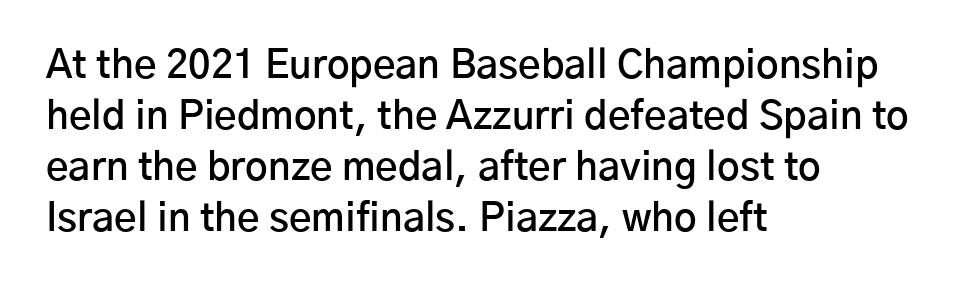
Q: Is the text bold? A: Semi-bold.
Q: Is the text italic (slanted)? A: No, it is upright.
Q: Is the typeface a serif or a sans-serif typeface? A: Sans-serif.
Q: Is the text underlined? A: No.
Q: How is the paragraph aligned? A: Left-aligned.
Q: Is the spacing between letters normal or unusually wide? A: Normal.
Q: Is the spacing between lines tight, normal or loose? A: Normal.
Q: Width (condensed, normal, or wide)? A: Normal.
Q: Stroke contrast? A: Low.
Q: x-height? A: Medium.
Q: Monospaced? A: No.
